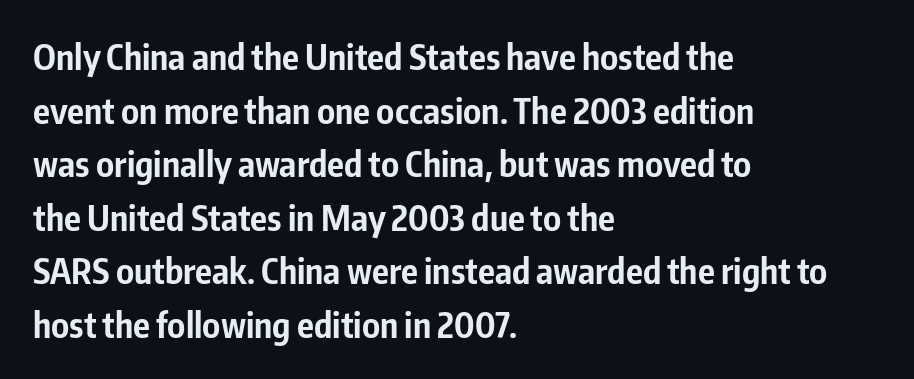
Q: Is the text bold? A: Yes.
Q: Is the text italic (slanted)? A: No, it is upright.
Q: Is the typeface a serif or a sans-serif typeface? A: Sans-serif.
Q: Is the text underlined? A: No.
Q: How is the paragraph aligned? A: Left-aligned.
Q: Is the spacing between letters normal or unusually wide? A: Normal.
Q: Is the spacing between lines tight, normal or loose? A: Normal.
Q: Width (condensed, normal, or wide)? A: Condensed.
Q: Stroke contrast? A: Low.
Q: x-height? A: Medium.
Q: Monospaced? A: No.
